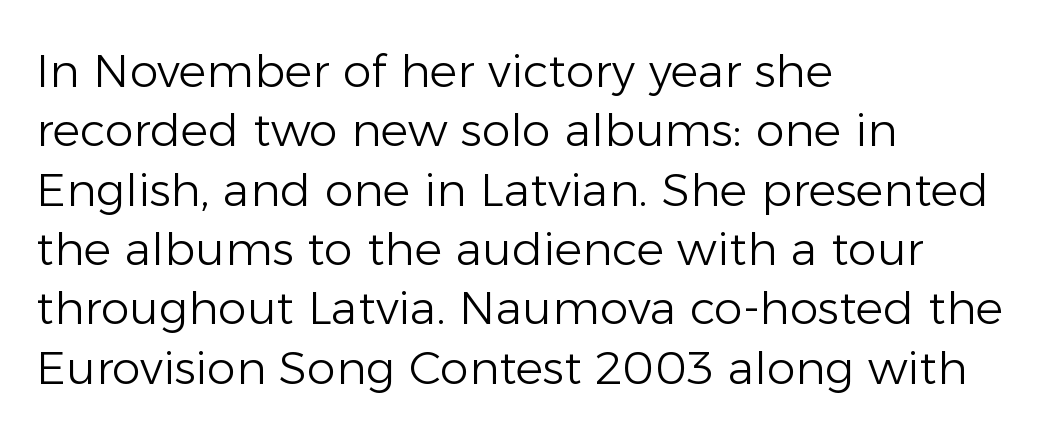
The letters stand upright; this is a roman face. The letters advance in unequal steps, a hallmark of proportional type. Nothing unusual about the tracking: characters are spaced as the font intends. The typesetter chose a ragged-right arrangement here.
